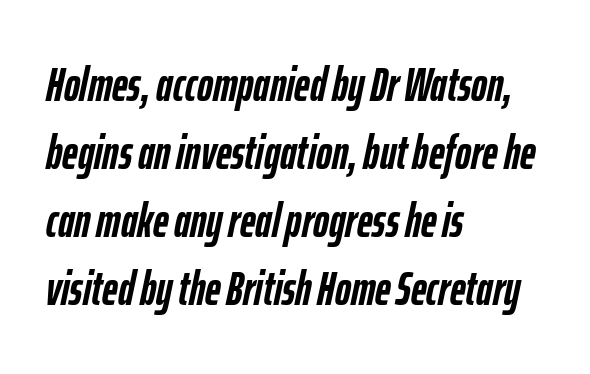
{"italic": "yes", "lean": "right", "slant_degrees": 12, "bold": "yes", "weight": "semibold", "width": "condensed", "stroke_contrast": "low", "x_height": "medium", "monospaced": "no", "underline": "no", "align": "left", "line_spacing": "normal", "line_spacing_ratio": 1.42, "letter_spacing": "normal", "letter_spacing_em": 0.0, "glyph_px": 48}
